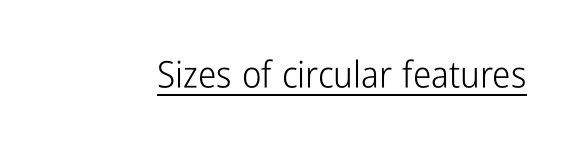
{"serif": "no", "italic": "no", "bold": "no", "weight": "light", "width": "condensed", "stroke_contrast": "low", "x_height": "medium", "monospaced": "no", "underline": "yes", "letter_spacing": "normal", "letter_spacing_em": 0.0, "glyph_px": 37}
